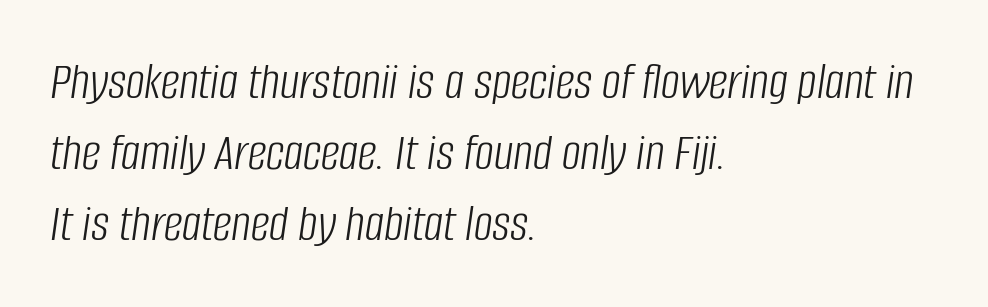
Q: Is the text bold? A: No.
Q: Is the text italic (slanted)? A: Yes, it leans right by about 8 degrees.
Q: Is the text underlined? A: No.
Q: How is the paragraph aligned? A: Left-aligned.
Q: Is the spacing between letters normal or unusually wide? A: Normal.
Q: Is the spacing between lines tight, normal or loose? A: Normal.
Q: Width (condensed, normal, or wide)? A: Condensed.
Q: Stroke contrast? A: Low.
Q: x-height? A: Large.
Q: Monospaced? A: No.
